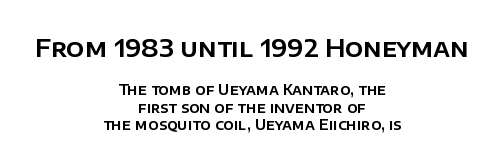
Does the copy run flush right? No — it is centered line by line. Ascenders rise straight up at ninety degrees. No extra tracking has been applied to these lines. The more generous point size was reserved for the upper chunk. Underline: absent.
